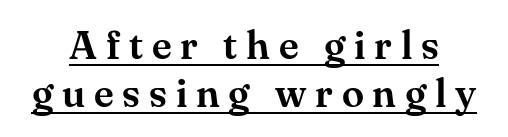
The image shows 40 px serif type, upright; set centered, line spacing 1.2x, unusually wide letter spacing (+0.22 em), underlined; medium stroke contrast and a small x-height.
